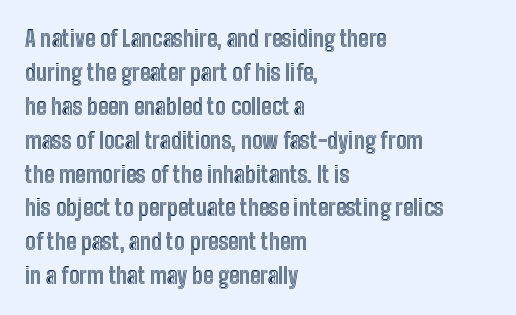
Q: Is the text italic (slanted)? A: No, it is upright.
Q: Is the text underlined? A: No.
Q: How is the paragraph aligned? A: Left-aligned.
Q: Is the spacing between letters normal or unusually wide? A: Normal.
Q: Is the spacing between lines tight, normal or loose? A: Normal.
